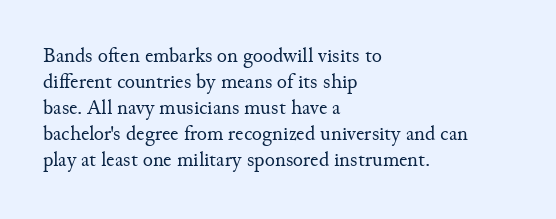
{"italic": "no", "bold": "no", "underline": "no", "align": "left", "line_spacing_ratio": 1.24, "letter_spacing": "normal", "letter_spacing_em": 0.0, "glyph_px": 21}
